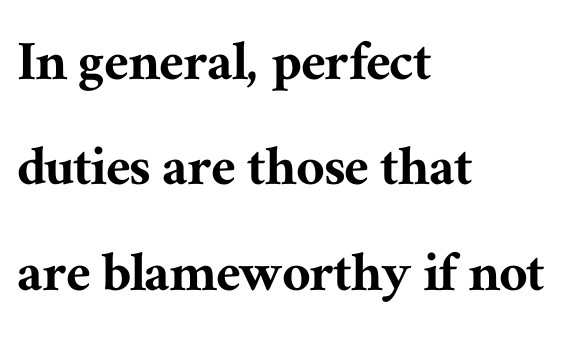
{"serif": "yes", "italic": "no", "width": "normal", "stroke_contrast": "medium", "x_height": "medium", "monospaced": "no", "underline": "no", "align": "left", "line_spacing": "normal", "line_spacing_ratio": 1.7, "letter_spacing": "normal", "letter_spacing_em": 0.0, "glyph_px": 62}
